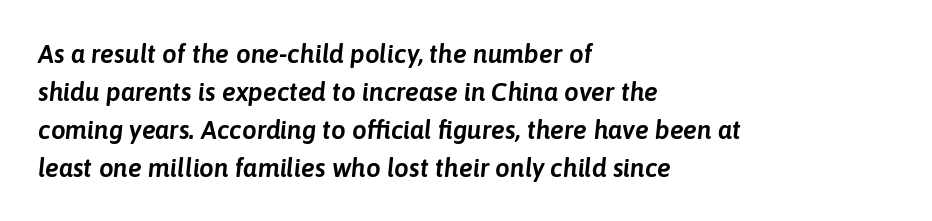
{"italic": "yes", "lean": "right", "slant_degrees": 6, "underline": "no", "align": "left", "line_spacing": "normal", "line_spacing_ratio": 1.46, "letter_spacing": "normal", "letter_spacing_em": 0.0, "glyph_px": 26}
